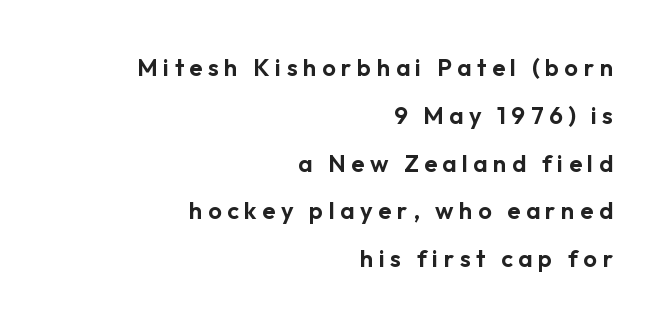
Does the copy run flush right? Yes — the right margin is perfectly even. Widely set lines give the paragraph a tall, airy silhouette. How are the letters spaced? Widely, with obvious added tracking. Notice how the stems are strictly vertical — no italics here.
